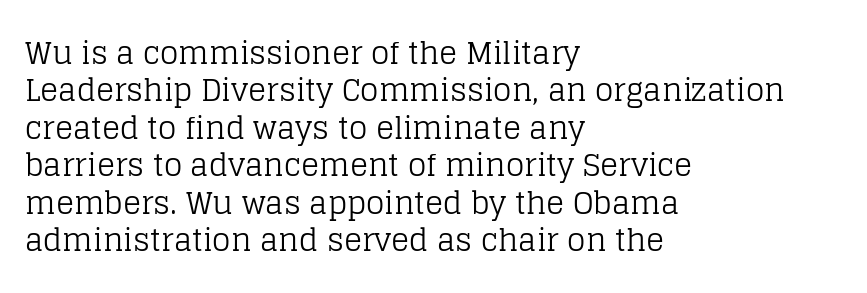
Q: Is the text bold? A: No.
Q: Is the text italic (slanted)? A: No, it is upright.
Q: Is the typeface a serif or a sans-serif typeface? A: Serif.
Q: Is the text underlined? A: No.
Q: How is the paragraph aligned? A: Left-aligned.
Q: Is the spacing between letters normal or unusually wide? A: Normal.
Q: Is the spacing between lines tight, normal or loose? A: Normal.
Q: Width (condensed, normal, or wide)? A: Normal.
Q: Stroke contrast? A: Low.
Q: x-height? A: Large.
Q: Monospaced? A: No.
